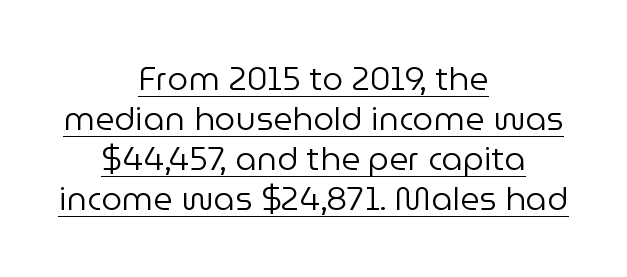
{"serif": "no", "italic": "no", "bold": "no", "weight": "regular", "width": "normal", "stroke_contrast": "low", "x_height": "medium", "monospaced": "no", "underline": "yes", "align": "center", "line_spacing_ratio": 1.21, "letter_spacing": "normal", "letter_spacing_em": 0.0, "glyph_px": 33}
